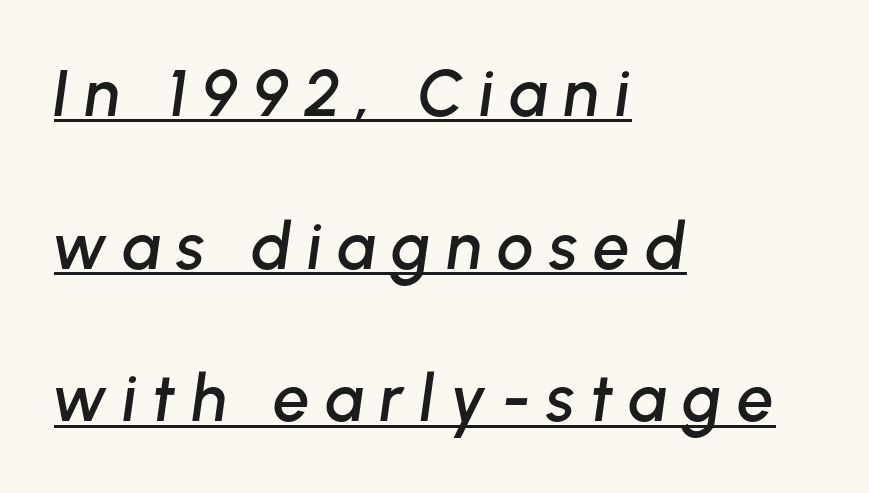
Q: Is the text italic (slanted)? A: Yes, it leans right by about 8 degrees.
Q: Is the text underlined? A: Yes.
Q: How is the paragraph aligned? A: Left-aligned.
Q: Is the spacing between letters normal or unusually wide? A: Unusually wide.
Q: Is the spacing between lines tight, normal or loose? A: Loose.
Q: Width (condensed, normal, or wide)? A: Normal.
Q: Stroke contrast? A: Low.
Q: x-height? A: Medium.
Q: Monospaced? A: No.
